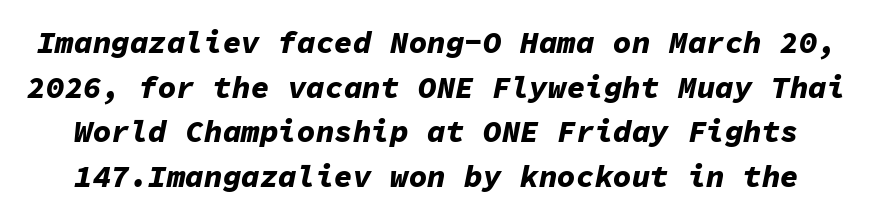
The image shows 31 px bold type, italic (leaning right), monospaced; set normal line spacing (1.44x), normal letter spacing, not underlined; low stroke contrast and a medium x-height.
